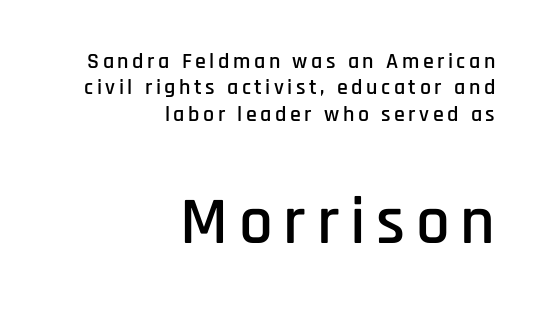
Q: Is the text italic (slanted)? A: No, it is upright.
Q: Is the typeface a serif or a sans-serif typeface? A: Sans-serif.
Q: Is the text underlined? A: No.
Q: How is the paragraph aligned? A: Right-aligned.
Q: Which block of text is set in a larger size, the first (top) or the second (bottom)? A: The second (bottom) one.
Q: Width (condensed, normal, or wide)? A: Condensed.
Q: Stroke contrast? A: Low.
Q: x-height? A: Large.
Q: Monospaced? A: No.
